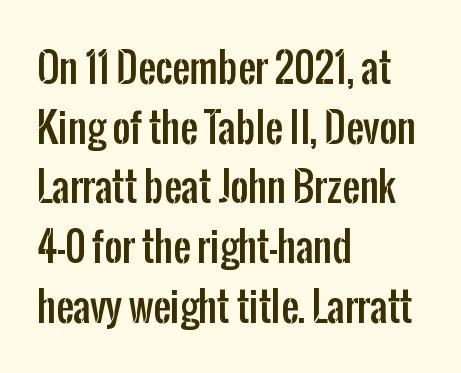
Q: Is the text italic (slanted)? A: No, it is upright.
Q: Is the typeface a serif or a sans-serif typeface? A: Sans-serif.
Q: Is the text underlined? A: No.
Q: How is the paragraph aligned? A: Left-aligned.
Q: Is the spacing between letters normal or unusually wide? A: Normal.
Q: Is the spacing between lines tight, normal or loose? A: Normal.
Q: Width (condensed, normal, or wide)? A: Condensed.
Q: Stroke contrast? A: Low.
Q: x-height? A: Medium.
Q: Monospaced? A: No.
